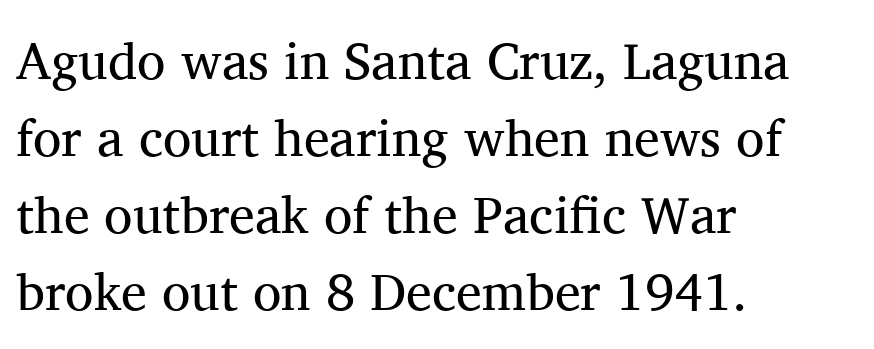
The image shows 52 px regular-weight serif type, upright; set left-aligned, normal line spacing (1.48x), normal letter spacing, not underlined; medium stroke contrast and a medium x-height.
